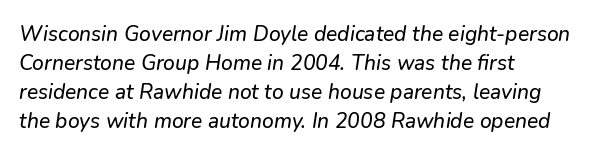
Q: Is the text underlined? A: No.
Q: How is the paragraph aligned? A: Left-aligned.
Q: Is the spacing between letters normal or unusually wide? A: Normal.
Q: Is the spacing between lines tight, normal or loose? A: Normal.
